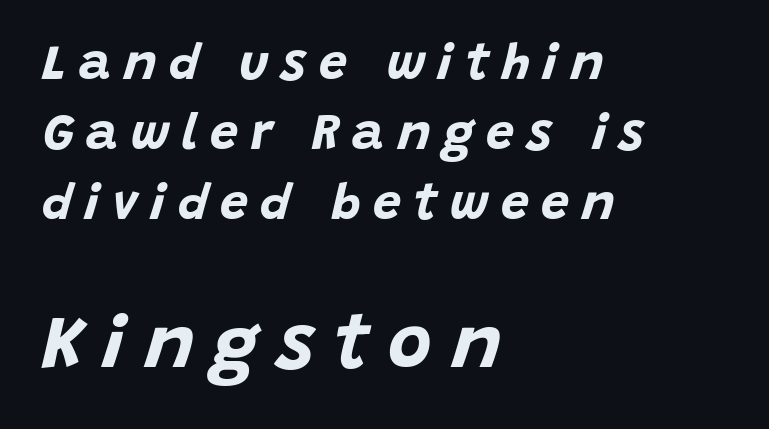
The image shows 75 px bold type, italic (leaning right); set left-aligned, normal line spacing (1.4x), unusually wide letter spacing (+0.25 em), not underlined; the second (bottom) block is 1.5x larger; low stroke contrast and a large x-height.
